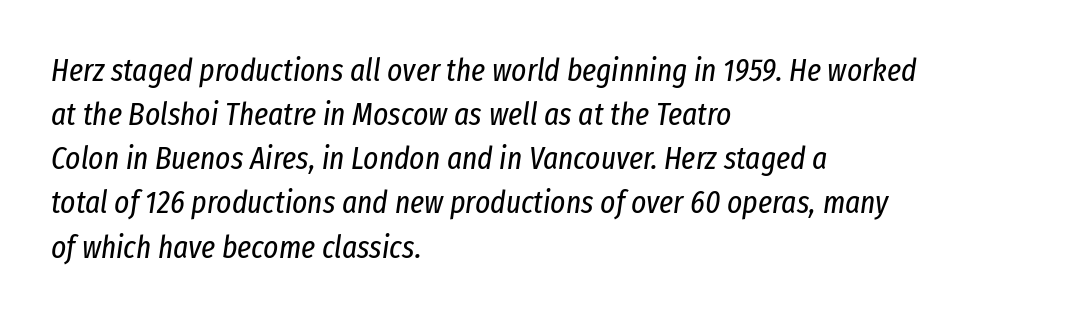
Q: Is the text bold? A: No.
Q: Is the text italic (slanted)? A: Yes, it leans right by about 8 degrees.
Q: Is the text underlined? A: No.
Q: How is the paragraph aligned? A: Left-aligned.
Q: Is the spacing between letters normal or unusually wide? A: Normal.
Q: Is the spacing between lines tight, normal or loose? A: Normal.
Q: Width (condensed, normal, or wide)? A: Condensed.
Q: Stroke contrast? A: Low.
Q: x-height? A: Medium.
Q: Monospaced? A: No.
